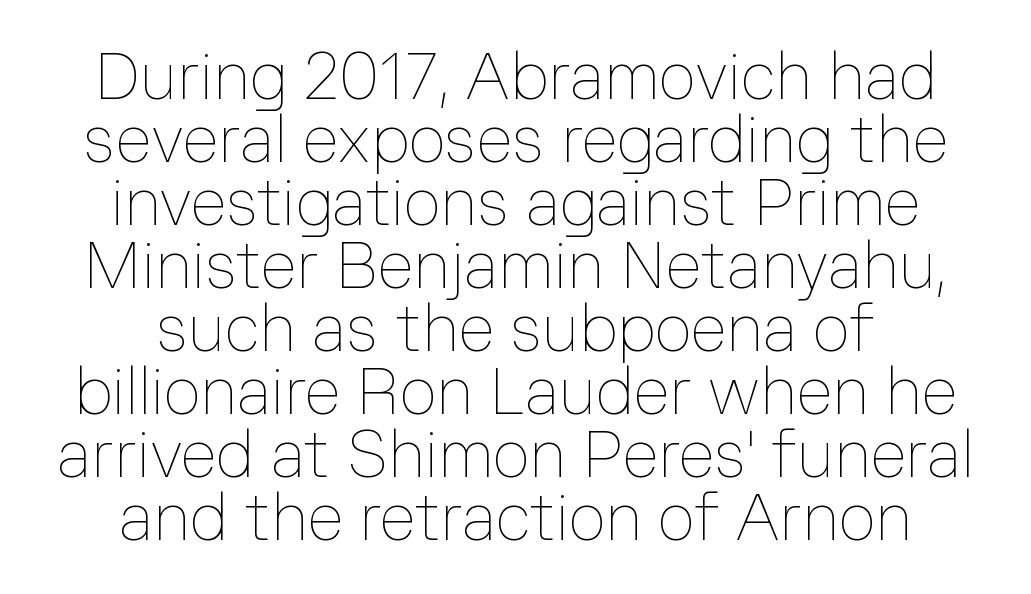
Q: Is the text bold? A: No.
Q: Is the text italic (slanted)? A: No, it is upright.
Q: Is the text underlined? A: No.
Q: How is the paragraph aligned? A: Centered.
Q: Is the spacing between letters normal or unusually wide? A: Normal.
Q: Is the spacing between lines tight, normal or loose? A: Tight.
Q: Width (condensed, normal, or wide)? A: Normal.
Q: Stroke contrast? A: Low.
Q: x-height? A: Medium.
Q: Monospaced? A: No.
